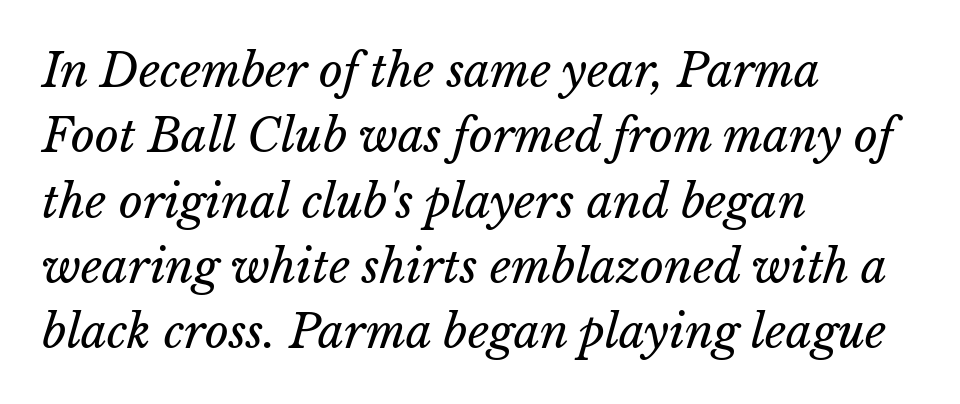
Q: Is the text bold? A: No.
Q: Is the text underlined? A: No.
Q: How is the paragraph aligned? A: Left-aligned.
Q: Is the spacing between letters normal or unusually wide? A: Normal.
Q: Is the spacing between lines tight, normal or loose? A: Normal.
Q: Width (condensed, normal, or wide)? A: Normal.
Q: Stroke contrast? A: Low.
Q: x-height? A: Medium.
Q: Monospaced? A: No.
